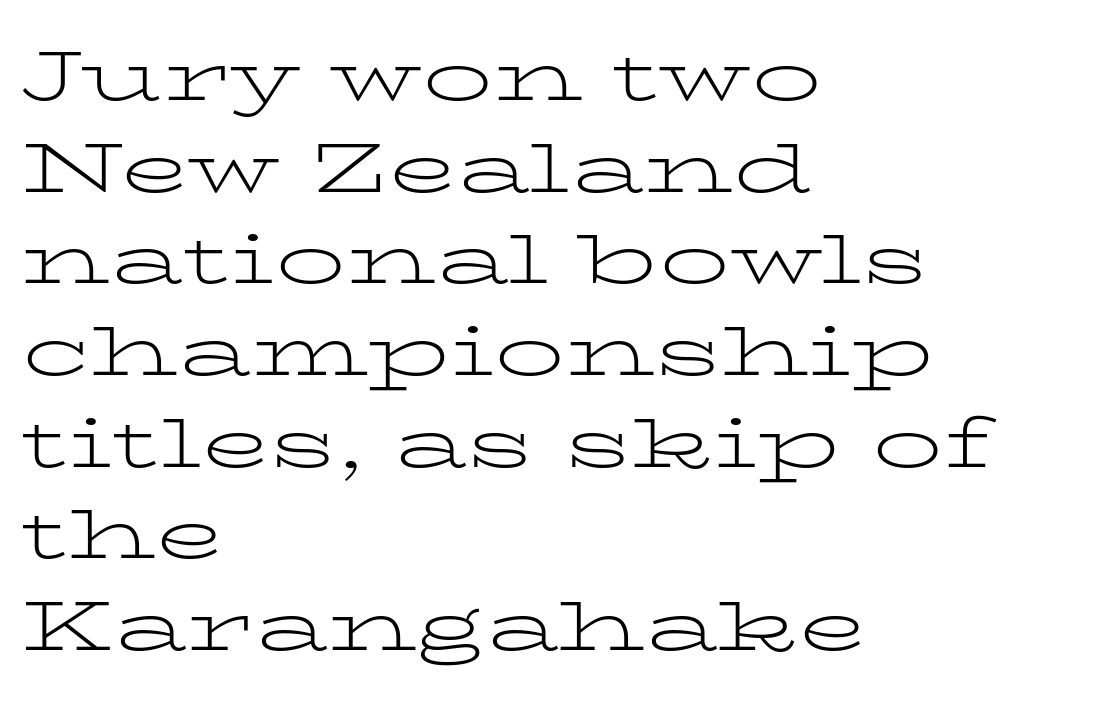
If you drew a line through each stem, it would be perfectly vertical. This sample has the flowing, uneven cadence of proportional lettering. Whoever set this chose a conventional vertical rhythm. Weight: not bold — regular or lighter. Visually the block forms a straight wall on the left and a jagged coastline on the right.
